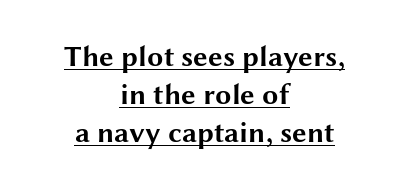
Q: Is the text bold? A: Yes.
Q: Is the text italic (slanted)? A: No, it is upright.
Q: Is the typeface a serif or a sans-serif typeface? A: Sans-serif.
Q: Is the text underlined? A: Yes.
Q: How is the paragraph aligned? A: Centered.
Q: Is the spacing between letters normal or unusually wide? A: Normal.
Q: Is the spacing between lines tight, normal or loose? A: Normal.
Q: Width (condensed, normal, or wide)? A: Wide.
Q: Stroke contrast? A: Medium.
Q: x-height? A: Medium.
Q: Monospaced? A: No.
